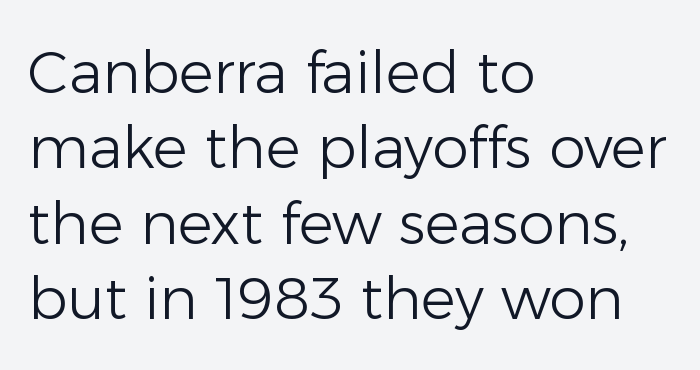
{"serif": "no", "italic": "no", "bold": "no", "weight": "light", "width": "normal", "stroke_contrast": "low", "x_height": "medium", "monospaced": "no", "underline": "no", "align": "left", "line_spacing": "normal", "line_spacing_ratio": 1.3, "letter_spacing": "normal", "letter_spacing_em": 0.0, "glyph_px": 58}
